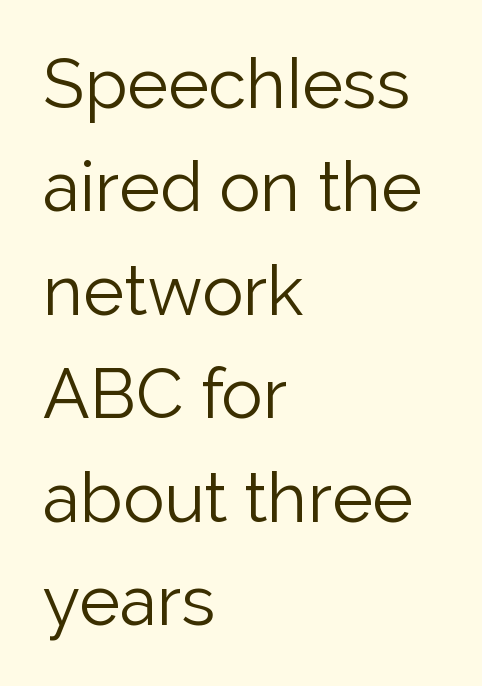
The image shows 69 px light sans-serif type, upright; set left-aligned, normal line spacing (1.5x), normal letter spacing, not underlined; low stroke contrast and a medium x-height.
